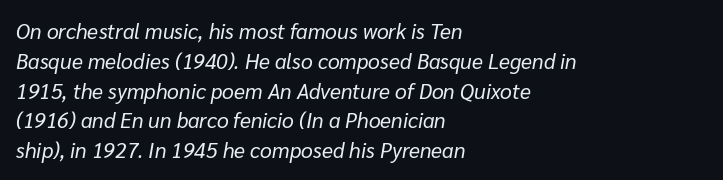
The image shows 21 px text type, italic (leaning right); set left-aligned, normal line spacing (1.42x), normal letter spacing, not underlined.
